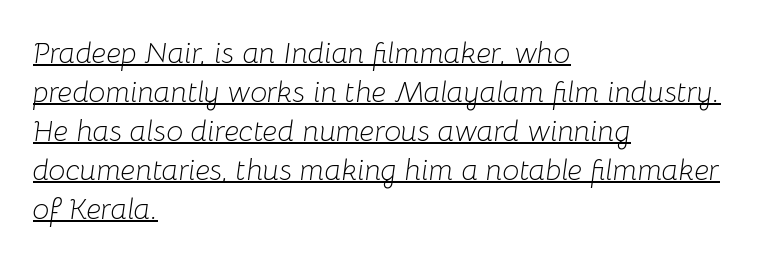
The image shows 30 px light type, italic (leaning right); set left-aligned, normal line spacing (1.3x), normal letter spacing, underlined; low stroke contrast and a medium x-height.
